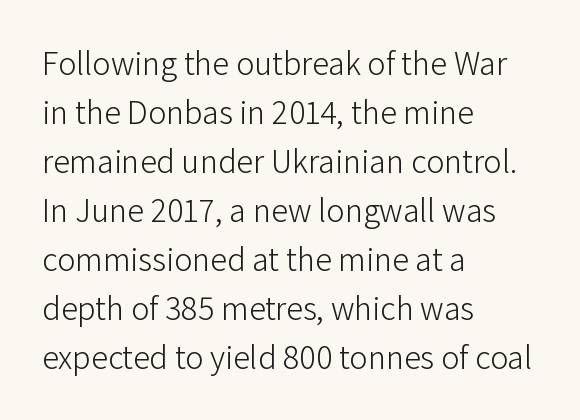
Each letter keeps its own natural width here, so spacing adapts to shape. Has an underline been added? It has not. Nothing unusual about the tracking: characters are spaced as the font intends. Designer's note — italics off, roman on.
